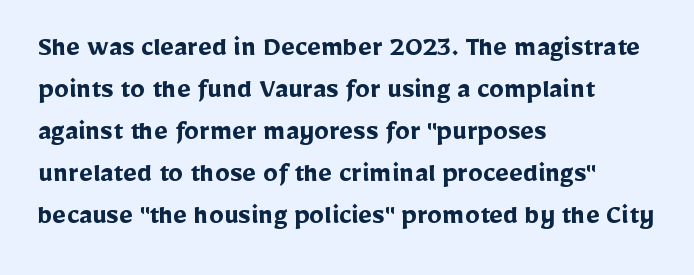
Q: Is the text bold? A: Yes.
Q: Is the text italic (slanted)? A: No, it is upright.
Q: Is the typeface a serif or a sans-serif typeface? A: Sans-serif.
Q: Is the text underlined? A: No.
Q: How is the paragraph aligned? A: Left-aligned.
Q: Is the spacing between letters normal or unusually wide? A: Normal.
Q: Is the spacing between lines tight, normal or loose? A: Normal.
Q: Width (condensed, normal, or wide)? A: Normal.
Q: Stroke contrast? A: Low.
Q: x-height? A: Medium.
Q: Monospaced? A: No.
